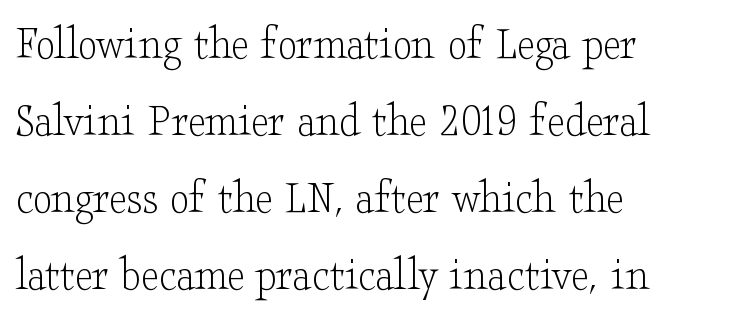
The image shows 49 px light, wide serif type, upright; set left-aligned, normal line spacing (1.57x), normal letter spacing, not underlined; low stroke contrast and a small x-height.
